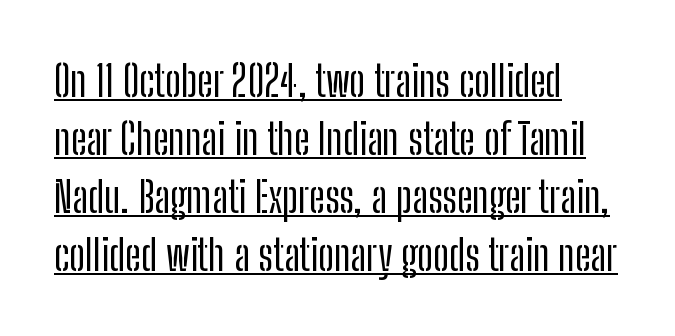
The image shows 43 px condensed sans-serif type, upright; set left-aligned, normal line spacing (1.35x), normal letter spacing, underlined; low stroke contrast and a medium x-height.
